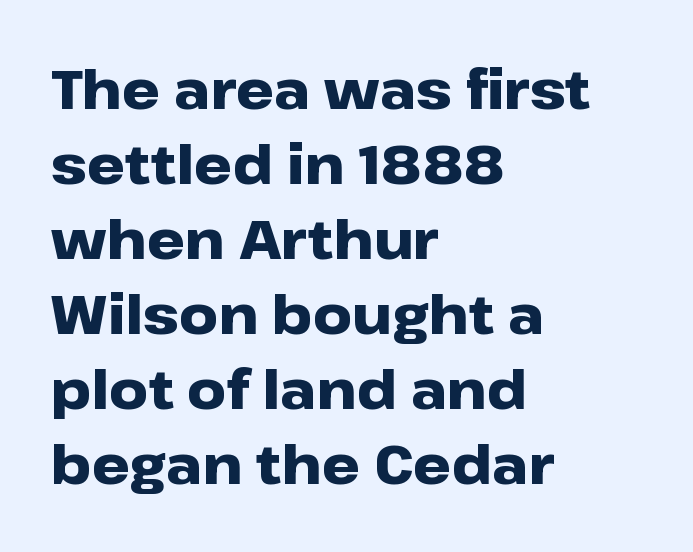
Typesetter's note: full bold, strokes at maximum text heaviness. A typesetter would label this face a sans. Spacing verdict: proportional, widths tailored to each character. These lines were composed using upright roman letters.
